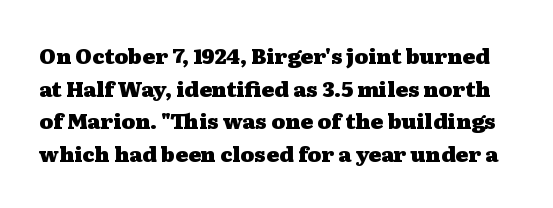
Q: Is the text bold? A: Yes.
Q: Is the text italic (slanted)? A: No, it is upright.
Q: Is the text underlined? A: No.
Q: Is the spacing between letters normal or unusually wide? A: Normal.
Q: Is the spacing between lines tight, normal or loose? A: Normal.
